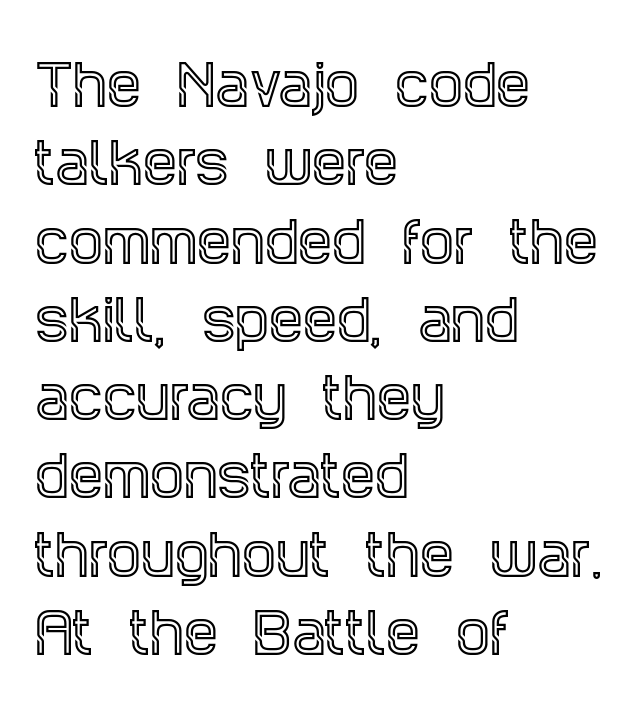
Q: Is the text italic (slanted)? A: No, it is upright.
Q: Is the typeface a serif or a sans-serif typeface? A: Serif.
Q: Is the text underlined? A: No.
Q: How is the paragraph aligned? A: Left-aligned.
Q: Is the spacing between letters normal or unusually wide? A: Normal.
Q: Is the spacing between lines tight, normal or loose? A: Normal.
Q: Width (condensed, normal, or wide)? A: Condensed.
Q: x-height? A: Large.
Q: Monospaced? A: No.
